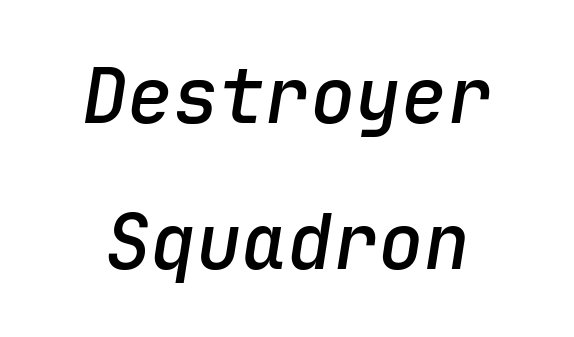
The image shows 76 px semibold type, italic (leaning right), monospaced; set centered, loose line spacing (1.92x), normal letter spacing, not underlined; low stroke contrast and a medium x-height.
